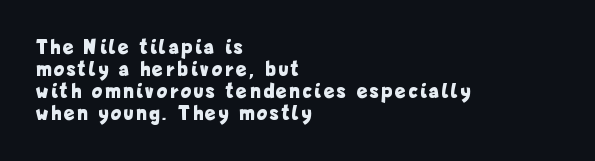
The typesetting leans heavy: a genuine bold. Line starts are locked; line ends wander. Type without underlining. Compared with typical paragraphs, the rows here are closer together. You can tell it's not italic because the verticals are truly vertical.
